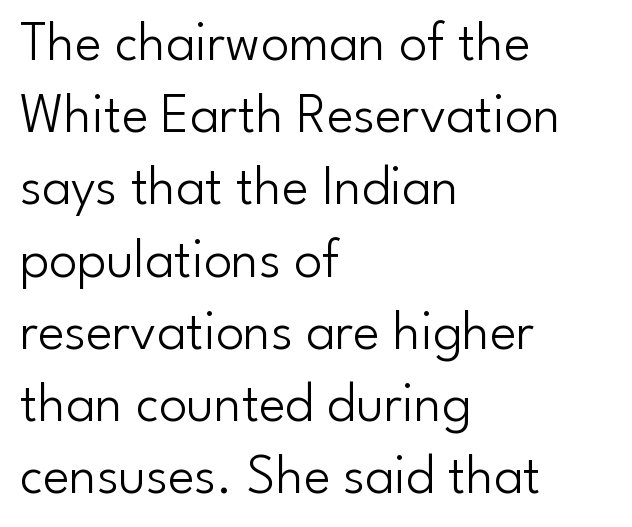
Regarding leading, the lines here are spaced in the standard way. How are the letters spaced? Ordinarily, with no added tracking. The font family rendered here belongs to the sans-serif group. This is roman type, the default non-slanted kind. Compared with a centered layout, this one pins lines to the left instead.
